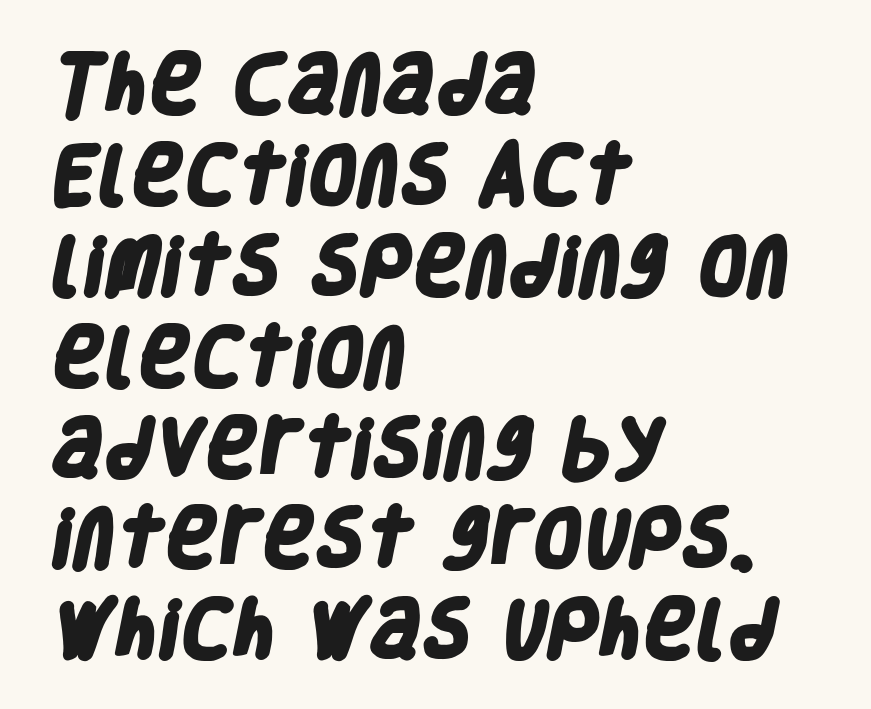
{"serif": "no", "bold": "yes", "weight": "heavy", "width": "condensed", "stroke_contrast": "low", "x_height": "large", "monospaced": "no", "underline": "no", "align": "left", "line_spacing": "normal", "line_spacing_ratio": 1.42, "letter_spacing": "normal", "letter_spacing_em": 0.0, "glyph_px": 64}
